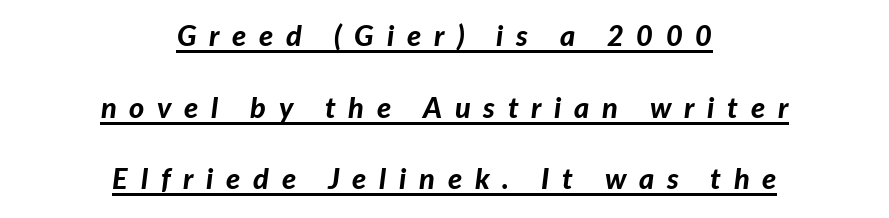
Q: Is the text bold? A: Yes.
Q: Is the text italic (slanted)? A: Yes, it leans right by about 7 degrees.
Q: Is the text underlined? A: Yes.
Q: How is the paragraph aligned? A: Centered.
Q: Is the spacing between letters normal or unusually wide? A: Unusually wide.
Q: Is the spacing between lines tight, normal or loose? A: Loose.
Q: Width (condensed, normal, or wide)? A: Normal.
Q: Stroke contrast? A: Low.
Q: x-height? A: Medium.
Q: Monospaced? A: No.
